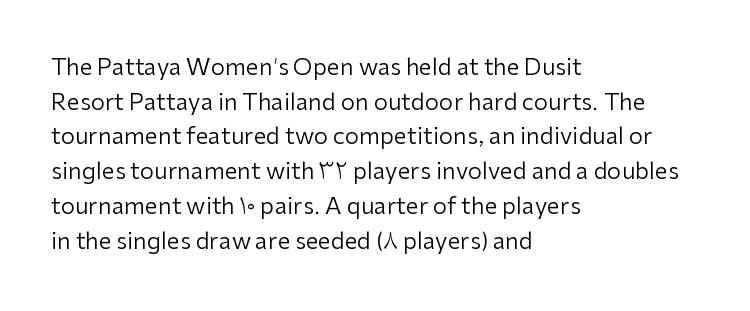
The image shows 23 px text type, upright; set left-aligned, normal line spacing (1.51x), normal letter spacing, not underlined.
